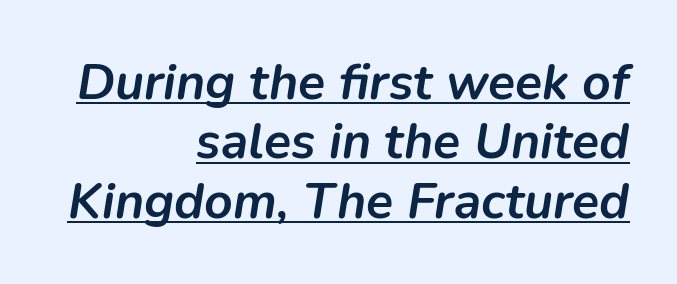
This is oblique type, the kind used for emphasis or titles. Note the varied advance widths — an 'i' is clearly narrower than an 'm'. These lines stack with their right ends in a neat column. Compared with typical body copy, the letter spacing here is the same. Is there an underline? Yes — a line sits under the letters.
